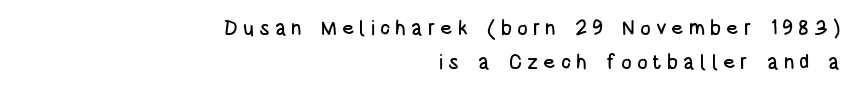
Q: Is the text italic (slanted)? A: No, it is upright.
Q: Is the text underlined? A: No.
Q: How is the paragraph aligned? A: Right-aligned.
Q: Is the spacing between letters normal or unusually wide? A: Unusually wide.
